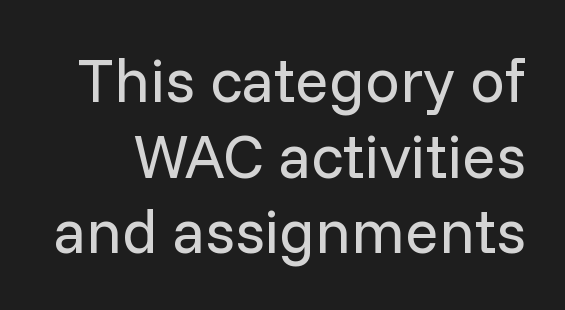
The image shows 62 px regular-weight sans-serif type, upright; set line spacing 1.22x, normal letter spacing, not underlined; low stroke contrast and a medium x-height.
